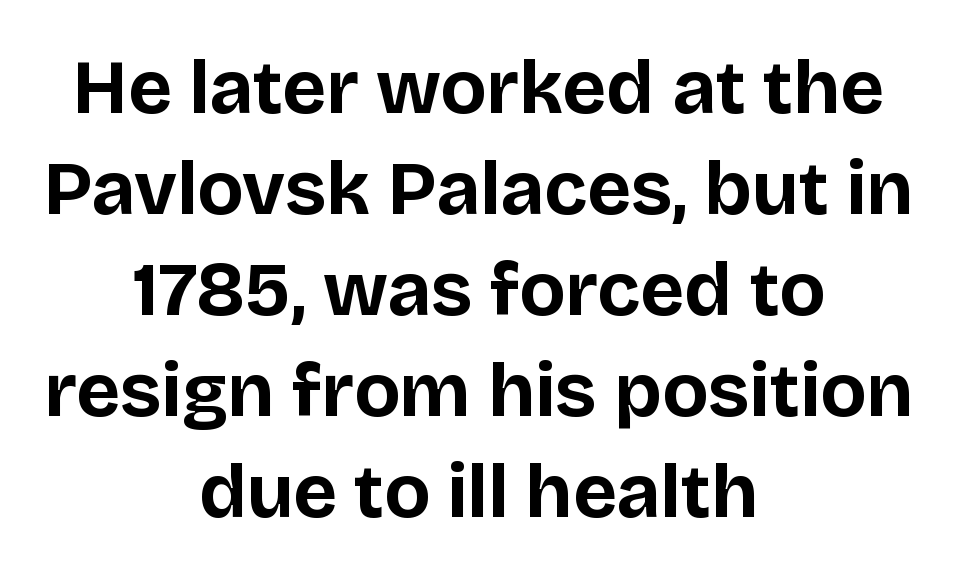
The image shows 76 px bold sans-serif type, upright; set centered, normal line spacing (1.33x), normal letter spacing, not underlined; low stroke contrast and a large x-height.
